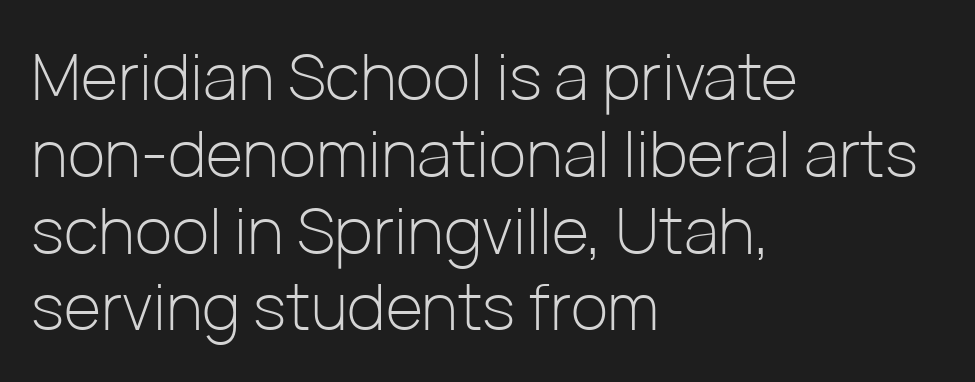
Q: Is the text bold? A: No.
Q: Is the text italic (slanted)? A: No, it is upright.
Q: Is the typeface a serif or a sans-serif typeface? A: Sans-serif.
Q: Is the text underlined? A: No.
Q: How is the paragraph aligned? A: Left-aligned.
Q: Is the spacing between letters normal or unusually wide? A: Normal.
Q: Width (condensed, normal, or wide)? A: Normal.
Q: Stroke contrast? A: Low.
Q: x-height? A: Medium.
Q: Monospaced? A: No.
